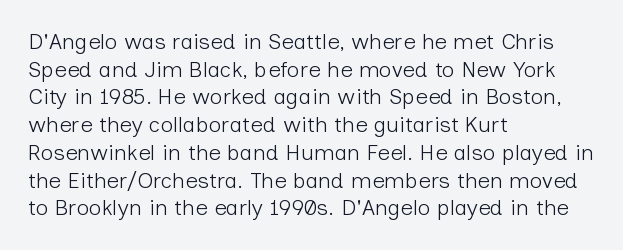
The typeface has the unassuming heft of standard copy or less. Vertical strokes here are truly vertical. A clean baseline with only descenders dipping below it. Default kerning and tracking; the words read as compact shapes.
